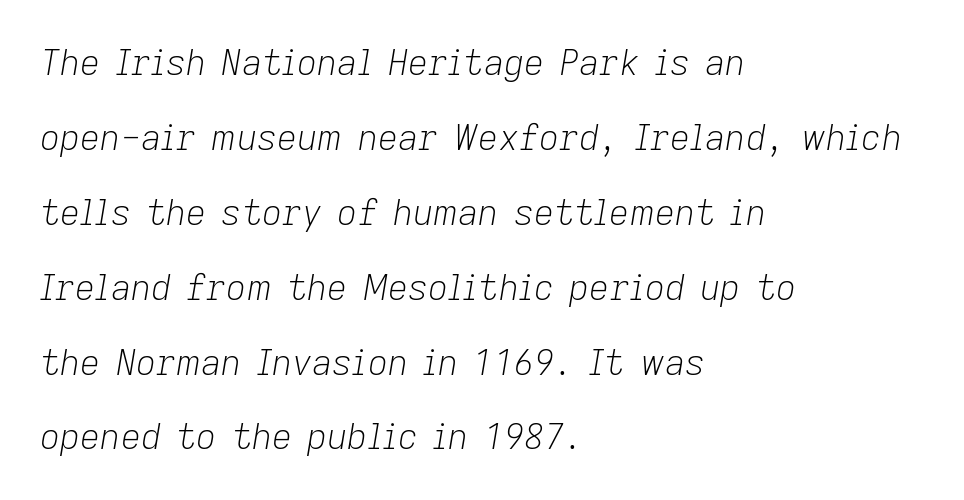
{"italic": "yes", "lean": "right", "slant_degrees": 9, "bold": "no", "weight": "light", "width": "normal", "stroke_contrast": "low", "x_height": "medium", "monospaced": "no", "underline": "no", "align": "left", "line_spacing": "loose", "line_spacing_ratio": 2.14, "letter_spacing": "normal", "letter_spacing_em": 0.0, "glyph_px": 35}
